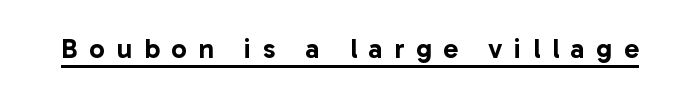
These lines are rendered in a variable-pitch font. This sample uses an upright cut, with every glyph sitting square on the baseline. The sample's only ornament is a line tracing under the words. Unlike a traditional serif, this face leaves its strokes unadorned. Does extra space separate the letters? Yes, quite a lot of it.
